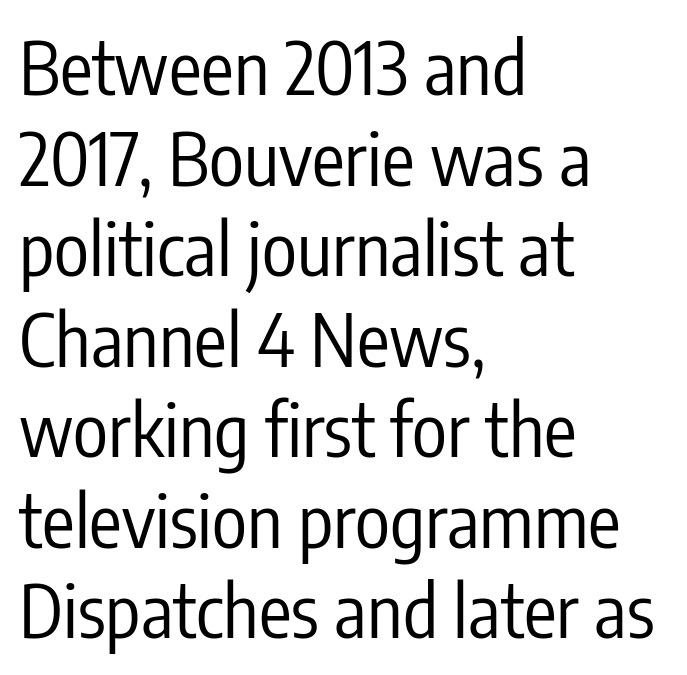
The rendering anchors every line to the left-hand side. In terms of posture, this sample is upright. Letterform terminals end flat and unadorned throughout the passage. Here the designer chose a conventional face with non-uniform glyph widths.
